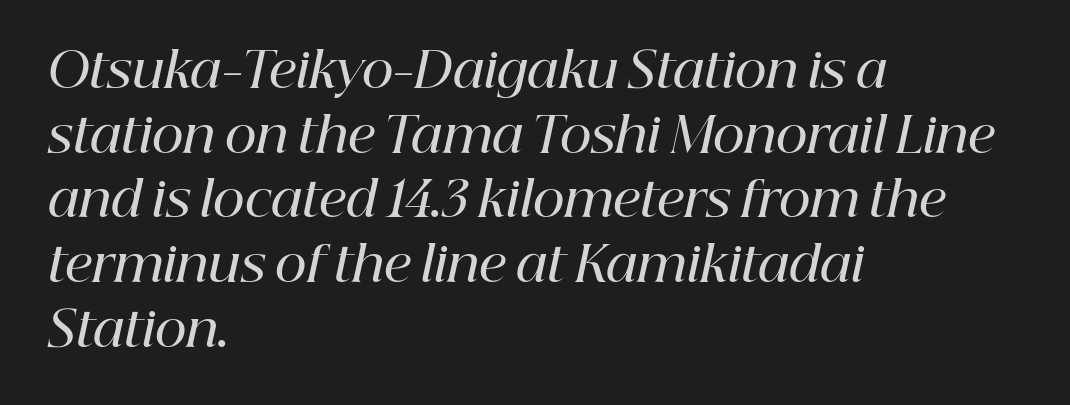
The type family on display is of the serif kind. In CSS terms this would be text-align: left. The face used here is proportionally spaced, like ordinary book or web type. The baseline area is clear.
